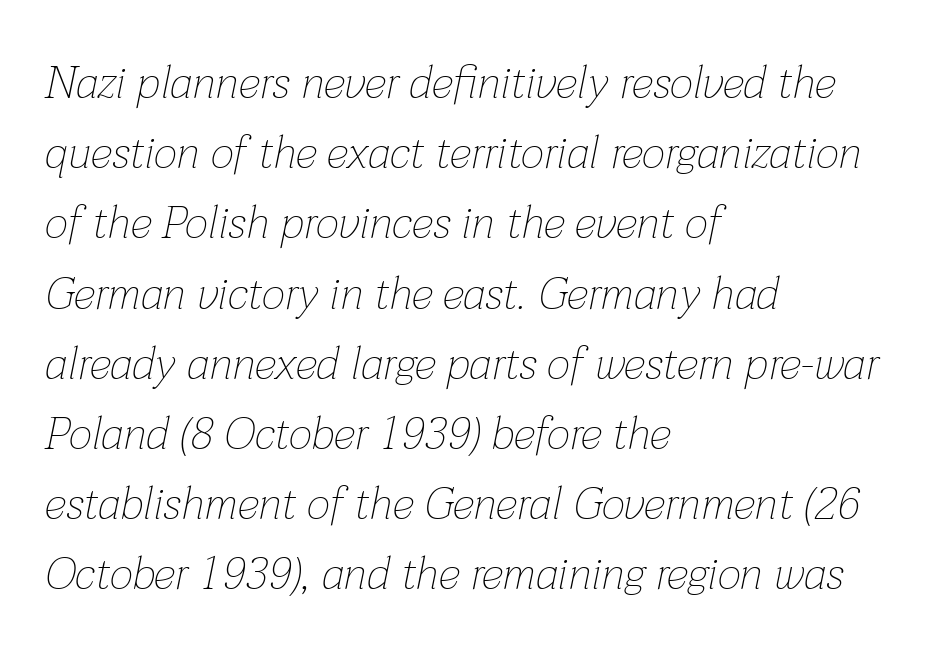
Q: Is the text bold? A: No.
Q: Is the text italic (slanted)? A: Yes, it leans right by about 12 degrees.
Q: Is the text underlined? A: No.
Q: How is the paragraph aligned? A: Left-aligned.
Q: Is the spacing between letters normal or unusually wide? A: Normal.
Q: Is the spacing between lines tight, normal or loose? A: Normal.
Q: Width (condensed, normal, or wide)? A: Normal.
Q: Stroke contrast? A: Low.
Q: x-height? A: Medium.
Q: Monospaced? A: No.
